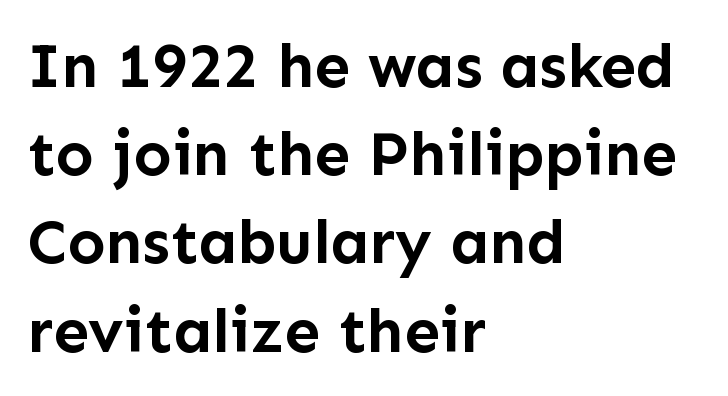
The image shows 63 px semibold sans-serif type, upright; set left-aligned, normal line spacing (1.4x), normal letter spacing, not underlined; low stroke contrast and a medium x-height.
